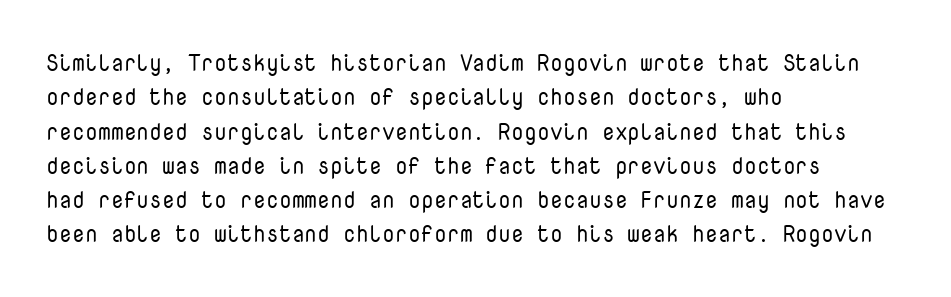
The image shows 23 px text type, upright; set left-aligned, normal line spacing (1.49x), normal letter spacing, not underlined.
